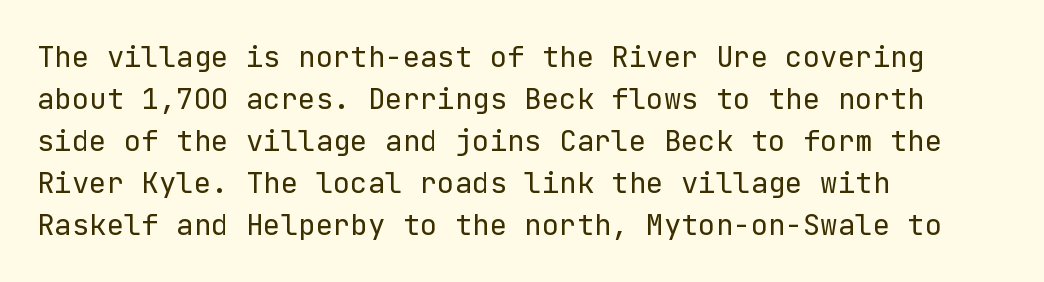
{"serif": "no", "italic": "no", "bold": "no", "weight": "regular", "width": "normal", "stroke_contrast": "low", "x_height": "medium", "underline": "no", "align": "left", "line_spacing": "normal", "line_spacing_ratio": 1.45, "letter_spacing": "normal", "letter_spacing_em": 0.0, "glyph_px": 29}
